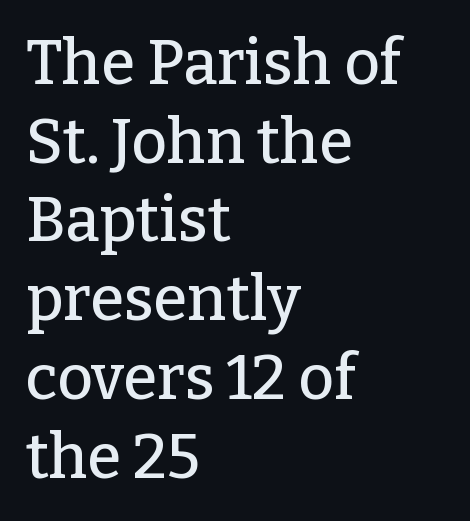
Q: Is the text italic (slanted)? A: No, it is upright.
Q: Is the typeface a serif or a sans-serif typeface? A: Serif.
Q: Is the text underlined? A: No.
Q: How is the paragraph aligned? A: Left-aligned.
Q: Is the spacing between letters normal or unusually wide? A: Normal.
Q: Is the spacing between lines tight, normal or loose? A: Normal.
Q: Width (condensed, normal, or wide)? A: Normal.
Q: Stroke contrast? A: Low.
Q: x-height? A: Medium.
Q: Monospaced? A: No.
